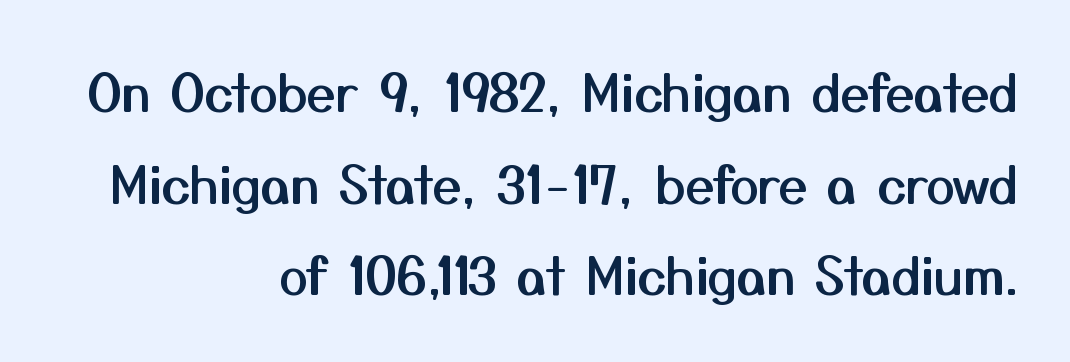
{"serif": "no", "italic": "no", "width": "normal", "stroke_contrast": "medium", "x_height": "medium", "monospaced": "no", "underline": "no", "align": "right", "line_spacing_ratio": 1.76, "letter_spacing": "normal", "letter_spacing_em": 0.0, "glyph_px": 52}
